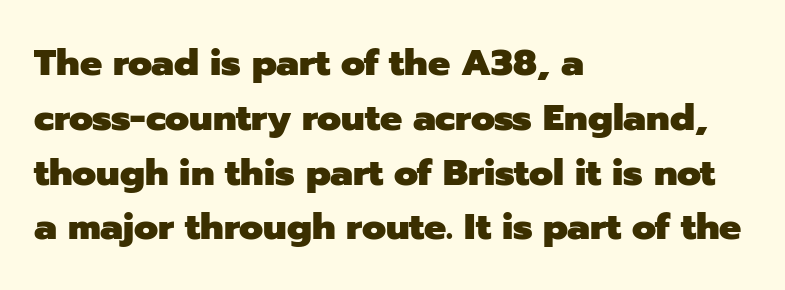
Q: Is the text bold? A: Yes.
Q: Is the text italic (slanted)? A: No, it is upright.
Q: Is the typeface a serif or a sans-serif typeface? A: Sans-serif.
Q: Is the text underlined? A: No.
Q: How is the paragraph aligned? A: Left-aligned.
Q: Is the spacing between letters normal or unusually wide? A: Normal.
Q: Is the spacing between lines tight, normal or loose? A: Normal.
Q: Width (condensed, normal, or wide)? A: Normal.
Q: Stroke contrast? A: Low.
Q: x-height? A: Medium.
Q: Monospaced? A: No.
